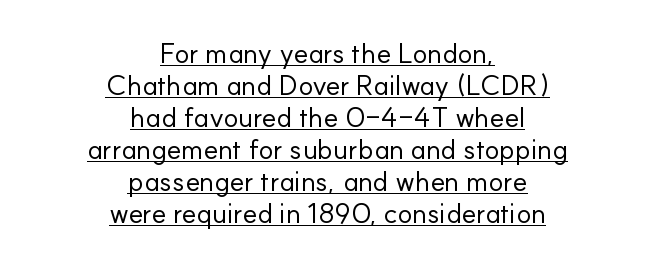
Q: Is the text bold? A: No.
Q: Is the text italic (slanted)? A: No, it is upright.
Q: Is the typeface a serif or a sans-serif typeface? A: Sans-serif.
Q: Is the text underlined? A: Yes.
Q: How is the paragraph aligned? A: Centered.
Q: Is the spacing between letters normal or unusually wide? A: Normal.
Q: Is the spacing between lines tight, normal or loose? A: Tight.
Q: Width (condensed, normal, or wide)? A: Normal.
Q: Stroke contrast? A: Low.
Q: x-height? A: Small.
Q: Monospaced? A: No.
